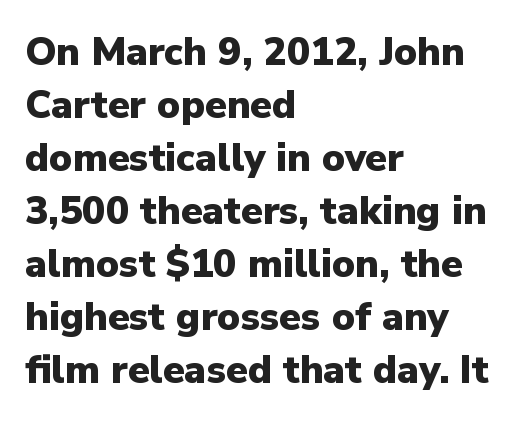
Q: Is the text bold? A: Yes.
Q: Is the text italic (slanted)? A: No, it is upright.
Q: Is the typeface a serif or a sans-serif typeface? A: Sans-serif.
Q: Is the text underlined? A: No.
Q: How is the paragraph aligned? A: Left-aligned.
Q: Is the spacing between letters normal or unusually wide? A: Normal.
Q: Is the spacing between lines tight, normal or loose? A: Normal.
Q: Width (condensed, normal, or wide)? A: Normal.
Q: Stroke contrast? A: Low.
Q: x-height? A: Medium.
Q: Monospaced? A: No.
